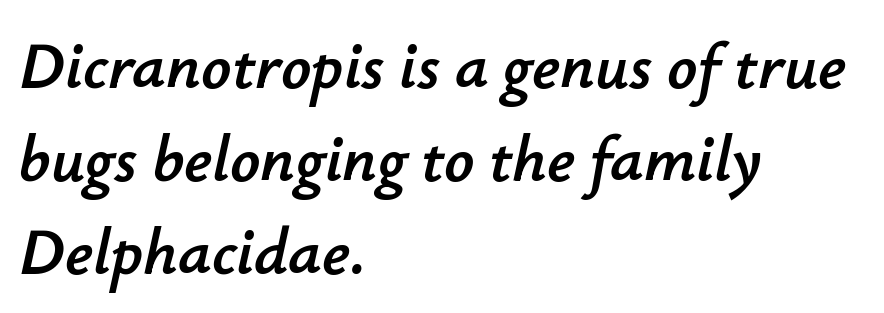
Q: Is the text italic (slanted)? A: Yes, it leans right by about 12 degrees.
Q: Is the text underlined? A: No.
Q: How is the paragraph aligned? A: Left-aligned.
Q: Is the spacing between letters normal or unusually wide? A: Normal.
Q: Is the spacing between lines tight, normal or loose? A: Normal.
Q: Width (condensed, normal, or wide)? A: Normal.
Q: Stroke contrast? A: Low.
Q: x-height? A: Small.
Q: Monospaced? A: No.
